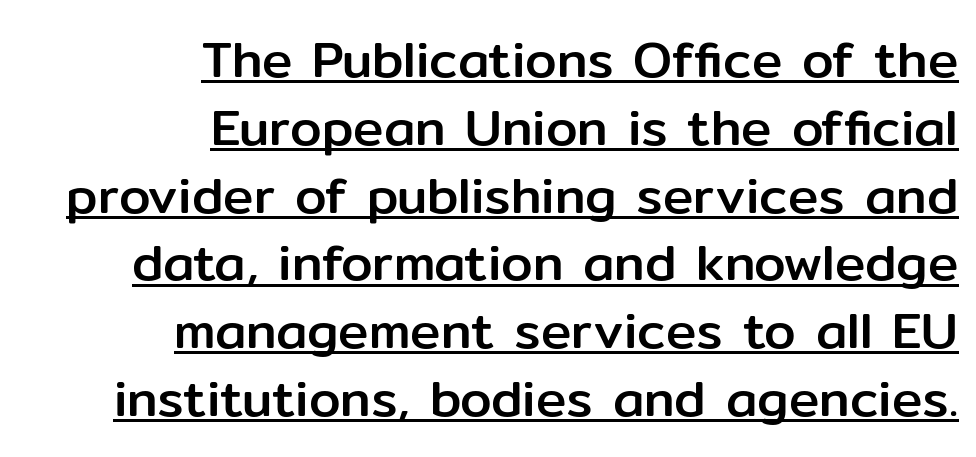
The image shows 51 px sans-serif type, upright; set right-aligned, normal line spacing (1.33x), normal letter spacing, underlined; low stroke contrast and a medium x-height.
